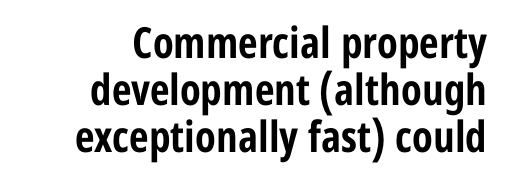
Q: Is the text bold? A: Yes.
Q: Is the text italic (slanted)? A: No, it is upright.
Q: Is the typeface a serif or a sans-serif typeface? A: Sans-serif.
Q: Is the text underlined? A: No.
Q: How is the paragraph aligned? A: Right-aligned.
Q: Is the spacing between letters normal or unusually wide? A: Normal.
Q: Is the spacing between lines tight, normal or loose? A: Tight.
Q: Width (condensed, normal, or wide)? A: Condensed.
Q: Stroke contrast? A: Low.
Q: x-height? A: Medium.
Q: Monospaced? A: No.
